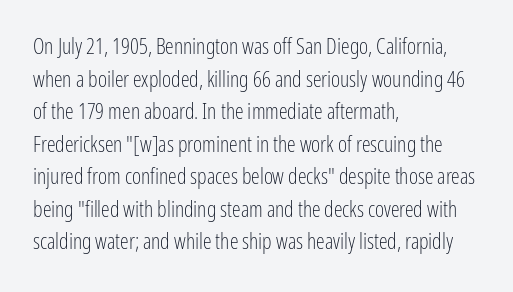
The image shows 22 px text type, upright; set left-aligned, normal line spacing (1.48x), normal letter spacing, not underlined.
